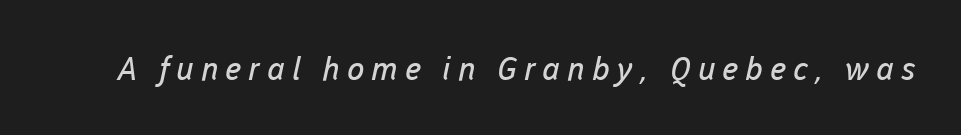
The image shows 32 px regular-weight sans-serif type; set unusually wide letter spacing (+0.22 em), not underlined; low stroke contrast and a medium x-height.
